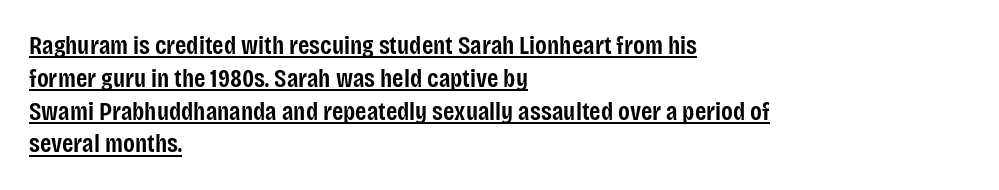
This rendering leaves character spacing at its baseline value. Caption: lettering with a line underneath. Each glyph is drawn with semibold strokes, heavier than normal yet not fully bold. Posture: vertical. Each new line begins a customary step beneath the previous one.
